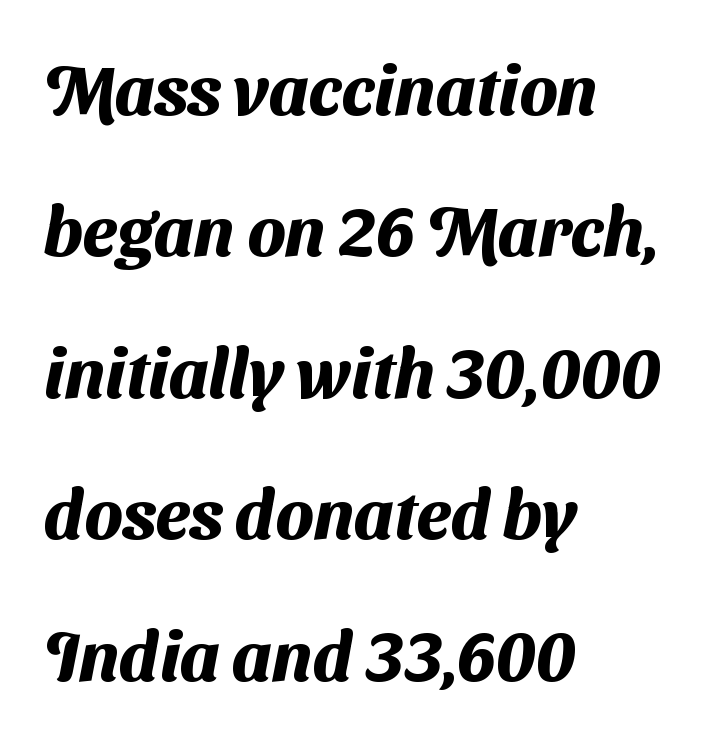
Q: Is the text bold? A: Yes.
Q: Is the typeface a serif or a sans-serif typeface? A: Sans-serif.
Q: Is the text underlined? A: No.
Q: How is the paragraph aligned? A: Left-aligned.
Q: Is the spacing between letters normal or unusually wide? A: Normal.
Q: Is the spacing between lines tight, normal or loose? A: Loose.
Q: Width (condensed, normal, or wide)? A: Normal.
Q: Stroke contrast? A: Medium.
Q: x-height? A: Medium.
Q: Monospaced? A: No.
